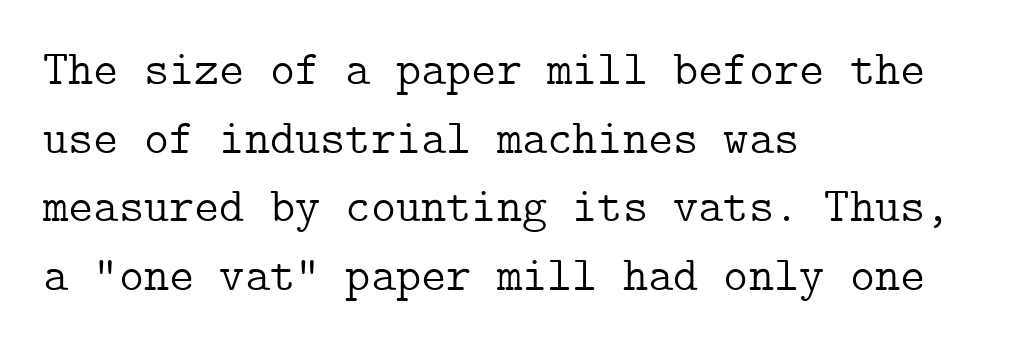
The paragraph has a hard left edge and a soft right edge. The horizontal fit of the characters is conventional and even. The axis of the letterforms is exactly vertical. The font family rendered here belongs to the serif group. Vertically, the passage feels balanced, rows spaced as you'd expect.
